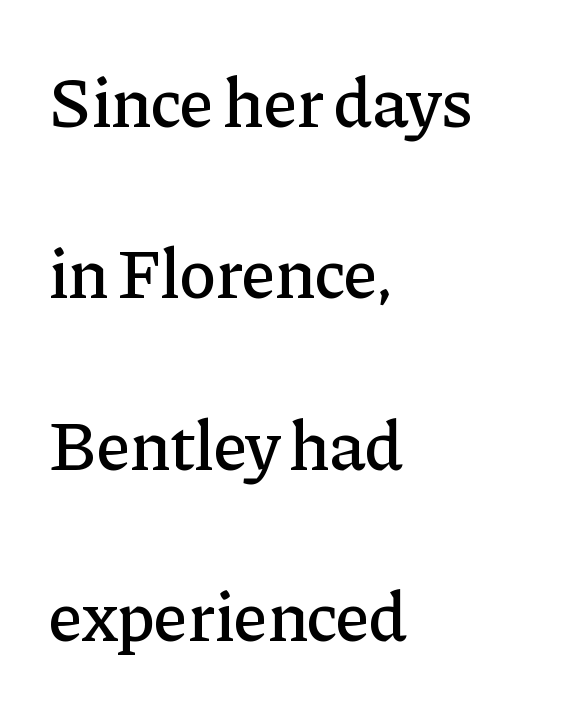
A student would call this left alignment; a typographer would say flush left, rag right. The face used here is seriffed, in the tradition of book romans. Letter spacing: default. How would I describe the line gaps? Wide and relaxed. Unmarked baselines from the first word to the last.
